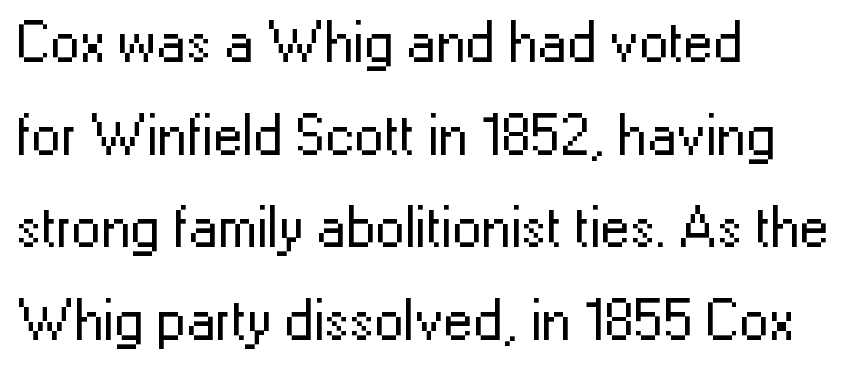
The image shows 59 px regular-weight sans-serif type, upright; set left-aligned, normal line spacing (1.57x), normal letter spacing, not underlined; low stroke contrast and a medium x-height.
